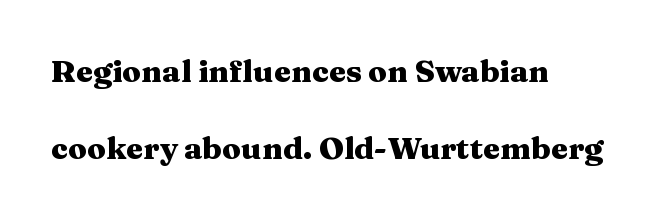
{"serif": "yes", "italic": "no", "bold": "yes", "weight": "heavy", "width": "wide", "stroke_contrast": "medium", "x_height": "medium", "monospaced": "no", "underline": "no", "align": "left", "line_spacing": "loose", "line_spacing_ratio": 2.48, "letter_spacing": "normal", "letter_spacing_em": 0.0, "glyph_px": 31}
